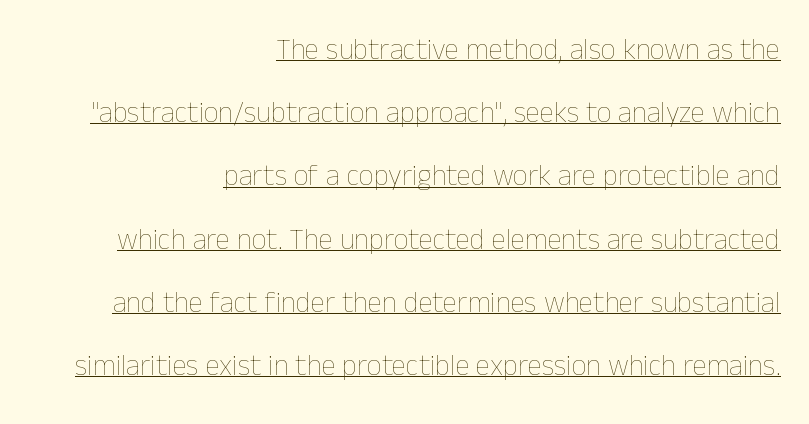
Q: Is the text bold? A: No.
Q: Is the text italic (slanted)? A: No, it is upright.
Q: Is the text underlined? A: Yes.
Q: How is the paragraph aligned? A: Right-aligned.
Q: Is the spacing between letters normal or unusually wide? A: Normal.
Q: Is the spacing between lines tight, normal or loose? A: Loose.
Q: Width (condensed, normal, or wide)? A: Normal.
Q: Stroke contrast? A: Low.
Q: x-height? A: Medium.
Q: Monospaced? A: No.
